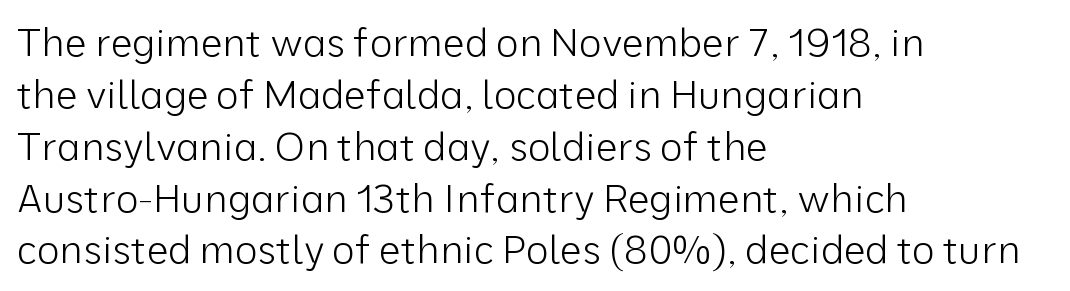
Note the varied advance widths — an 'i' is clearly narrower than an 'm'. A typesetter would mark this as roman, not italic. Type without underlining. Left-aligned paragraph, ragged on the right. Each letter's strokes conclude bluntly, with no projecting serifs. One glance says typical: line gaps are just what's usual.
